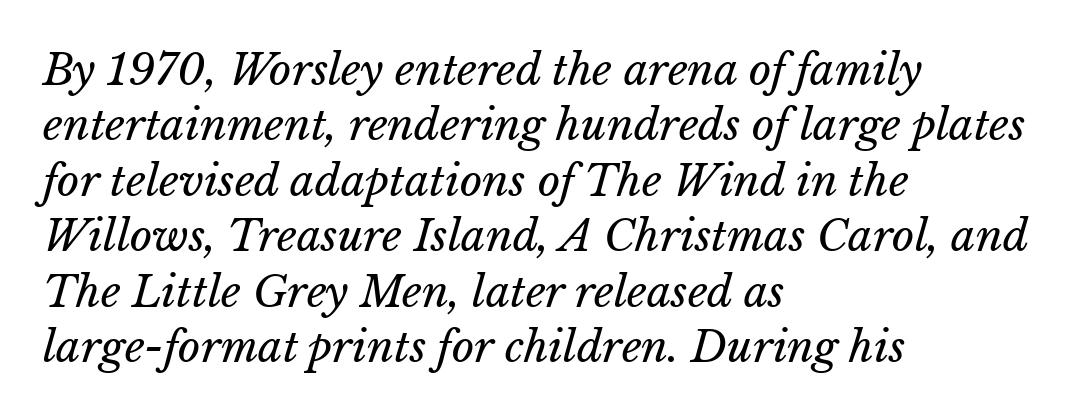
{"italic": "yes", "lean": "right", "slant_degrees": 15, "bold": "no", "weight": "regular", "width": "normal", "stroke_contrast": "low", "x_height": "medium", "monospaced": "no", "underline": "no", "align": "left", "line_spacing": "normal", "line_spacing_ratio": 1.29, "letter_spacing": "normal", "letter_spacing_em": 0.0, "glyph_px": 43}
